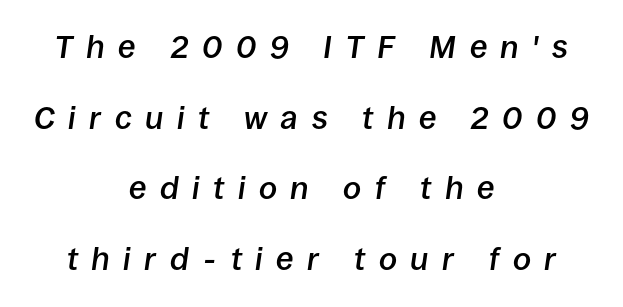
The image shows 32 px semibold type, italic (leaning right); set centered, loose line spacing (2.21x), unusually wide letter spacing (+0.42 em), not underlined; low stroke contrast and a large x-height.
